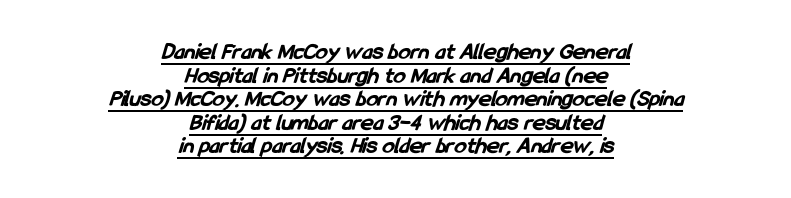
The image shows 24 px bold type; set centered, tight line spacing (0.98x), normal letter spacing, underlined.
